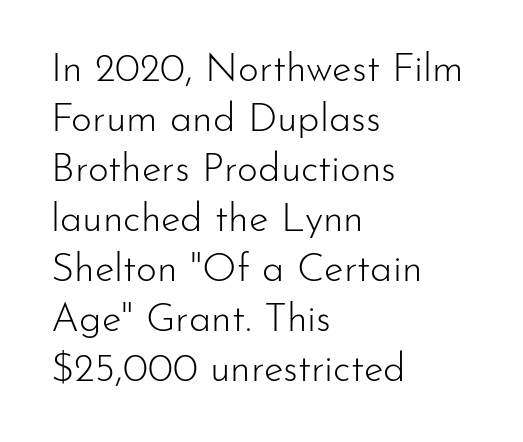
No chunkiness to these letters — they're not bold. A classic flush-left, rag-right setting is used for this passage. This rendering features lettering with no underline. Every stem runs plumb, perpendicular to the baseline.
